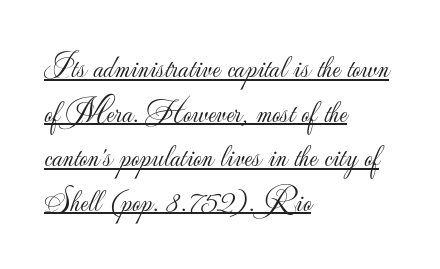
Where is the straight margin? On the left. Each word holds together tightly as a unit, with standard inter-letter gaps. Successive baselines arrive at the customary interval. Beneath each row of characters lies a ruled line. The weight would be labelled regular, book, light, or lighter still.
